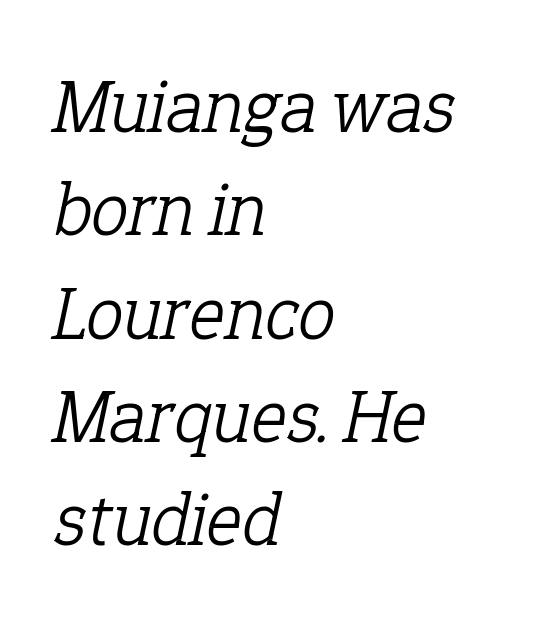
The image shows 76 px light serif type, italic (leaning right); set left-aligned, normal line spacing (1.36x), normal letter spacing, not underlined; low stroke contrast and a medium x-height.
